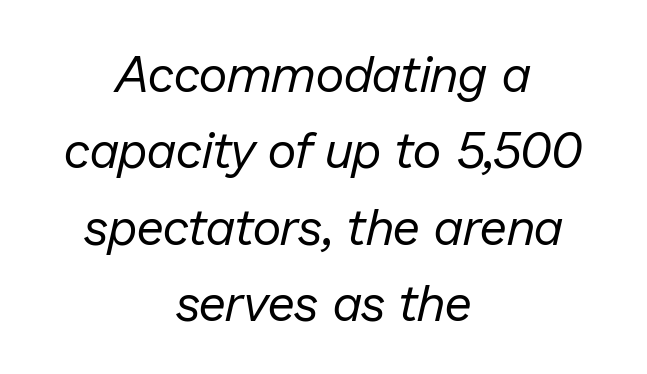
The typesetter chose a symmetrical, centered arrangement here. Honestly, the row spacing looks completely unremarkable. Beneath every word, the page is bare. These glyphs show unthickened strokes, regular width or finer.
